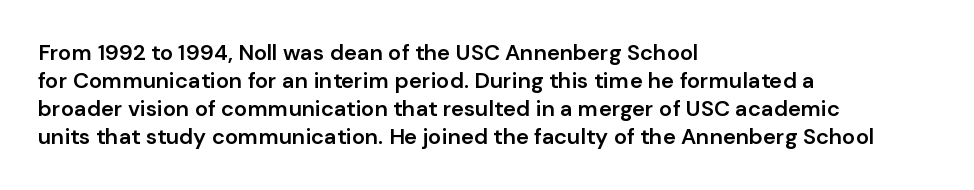
Q: Is the text bold? A: Semi-bold.
Q: Is the text italic (slanted)? A: No, it is upright.
Q: Is the text underlined? A: No.
Q: How is the paragraph aligned? A: Left-aligned.
Q: Is the spacing between letters normal or unusually wide? A: Normal.
Q: Is the spacing between lines tight, normal or loose? A: Normal.
